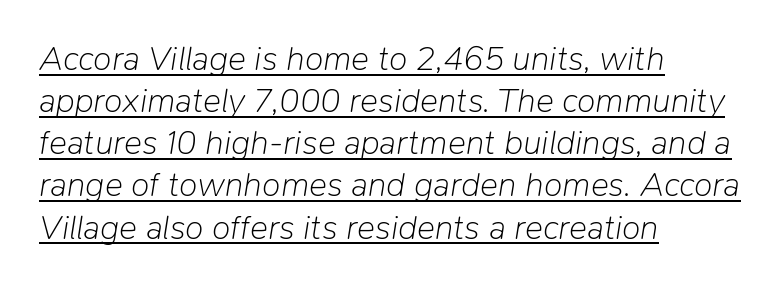
The image shows 34 px light type, italic (leaning right); set left-aligned, line spacing 1.24x, normal letter spacing, underlined; low stroke contrast and a medium x-height.
